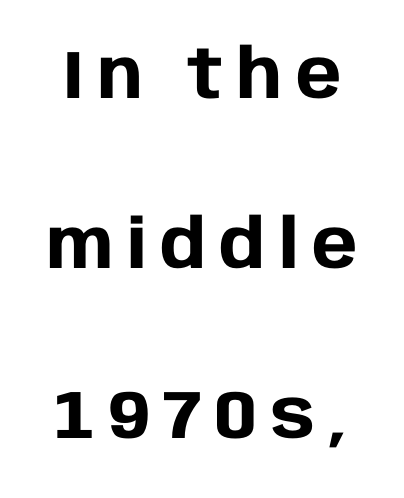
The image shows 68 px heavy sans-serif type, upright; set loose line spacing (2.5x), unusually wide letter spacing (+0.2 em), not underlined; low stroke contrast and a large x-height.
